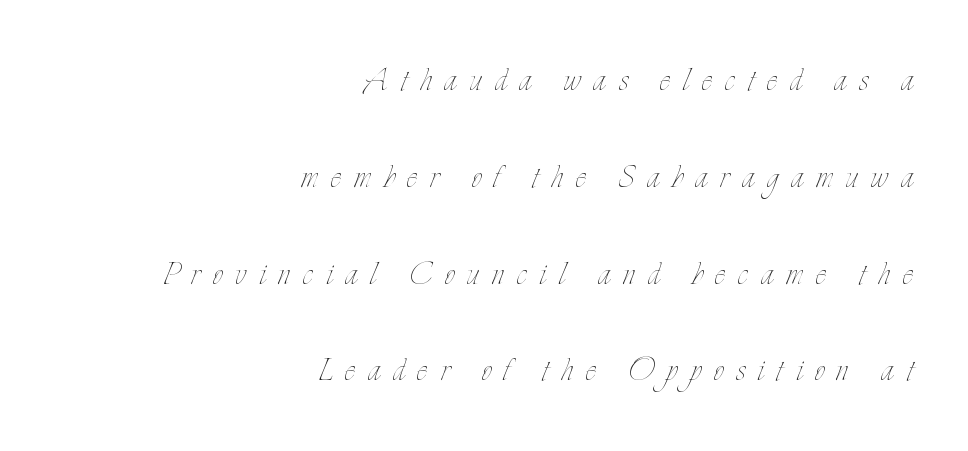
Q: Is the text bold? A: No.
Q: Is the text italic (slanted)? A: Yes.
Q: Is the text underlined? A: No.
Q: How is the paragraph aligned? A: Right-aligned.
Q: Is the spacing between letters normal or unusually wide? A: Unusually wide.
Q: Is the spacing between lines tight, normal or loose? A: Loose.
Q: Width (condensed, normal, or wide)? A: Condensed.
Q: Stroke contrast? A: Low.
Q: x-height? A: Small.
Q: Monospaced? A: No.
